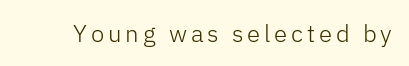
The image shows 24 px text type, upright; set not underlined.
